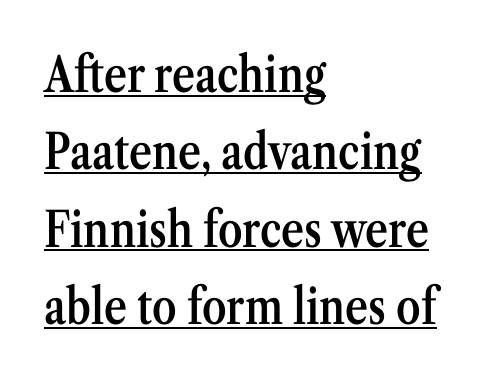
Q: Is the text bold? A: Semi-bold.
Q: Is the text italic (slanted)? A: No, it is upright.
Q: Is the typeface a serif or a sans-serif typeface? A: Serif.
Q: Is the text underlined? A: Yes.
Q: How is the paragraph aligned? A: Left-aligned.
Q: Is the spacing between letters normal or unusually wide? A: Normal.
Q: Is the spacing between lines tight, normal or loose? A: Normal.
Q: Width (condensed, normal, or wide)? A: Condensed.
Q: Stroke contrast? A: Medium.
Q: x-height? A: Medium.
Q: Monospaced? A: No.
